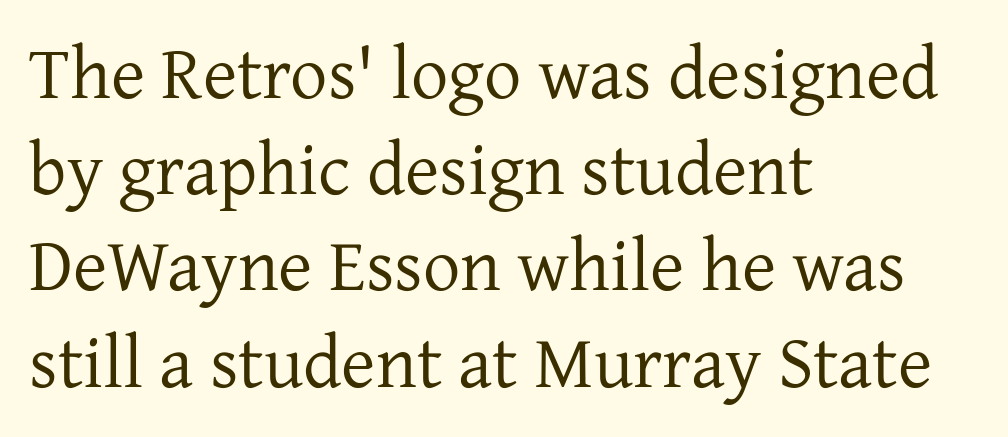
Q: Is the text bold? A: No.
Q: Is the text italic (slanted)? A: No, it is upright.
Q: Is the typeface a serif or a sans-serif typeface? A: Serif.
Q: Is the text underlined? A: No.
Q: How is the paragraph aligned? A: Left-aligned.
Q: Is the spacing between letters normal or unusually wide? A: Normal.
Q: Is the spacing between lines tight, normal or loose? A: Normal.
Q: Width (condensed, normal, or wide)? A: Normal.
Q: Stroke contrast? A: Low.
Q: x-height? A: Medium.
Q: Monospaced? A: No.
